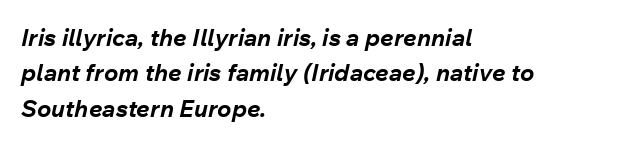
Interline gaps are of average width in this sample. The paragraph shown leans on its left margin. Descenders hang freely into open space. The typesetting leans heavy: a genuine bold.
